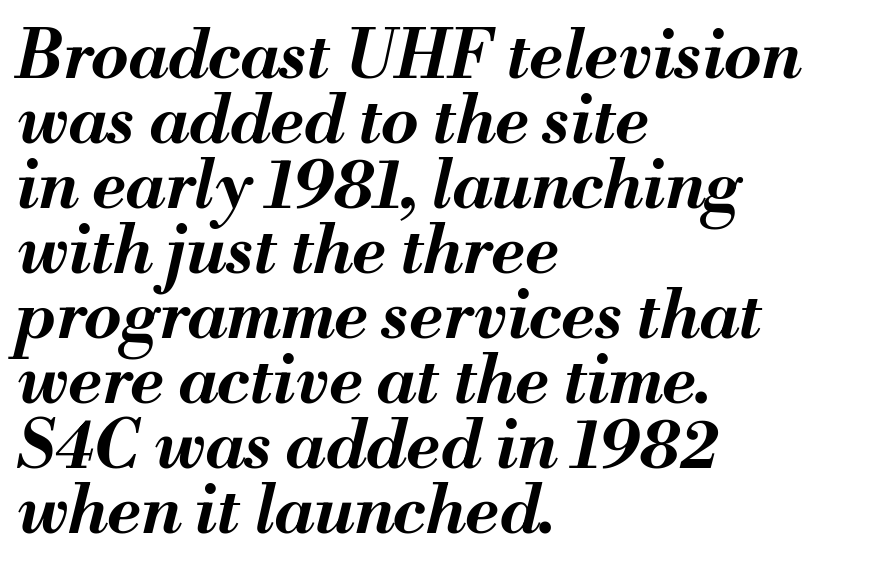
Here the designer chose a conventional face with non-uniform glyph widths. Thick stems and heavy bowls — unmistakably bold. Check the space under the baseline: it is left empty. The typography opts for an oblique posture over an upright one. This rendering leaves character spacing at its baseline value.
